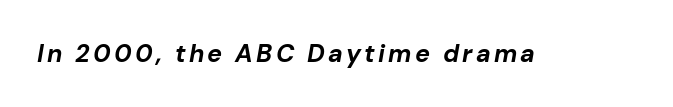
{"italic": "yes", "lean": "right", "slant_degrees": 10, "bold": "yes", "underline": "no", "glyph_px": 25}
